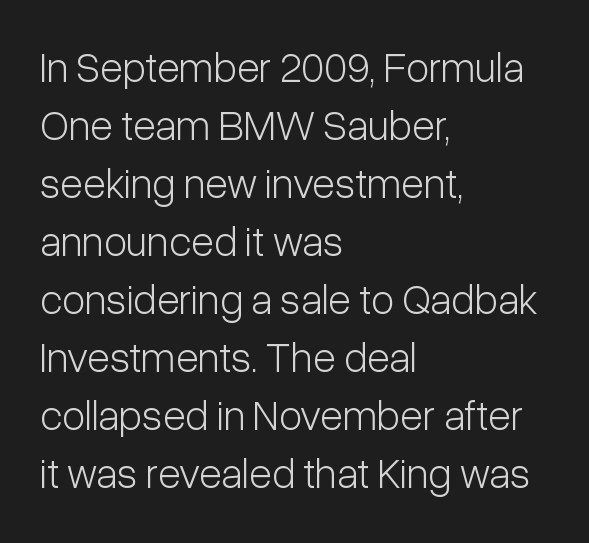
Q: Is the text bold? A: No.
Q: Is the text italic (slanted)? A: No, it is upright.
Q: Is the typeface a serif or a sans-serif typeface? A: Sans-serif.
Q: Is the text underlined? A: No.
Q: How is the paragraph aligned? A: Left-aligned.
Q: Is the spacing between letters normal or unusually wide? A: Normal.
Q: Is the spacing between lines tight, normal or loose? A: Normal.
Q: Width (condensed, normal, or wide)? A: Condensed.
Q: Stroke contrast? A: Low.
Q: x-height? A: Medium.
Q: Monospaced? A: No.
